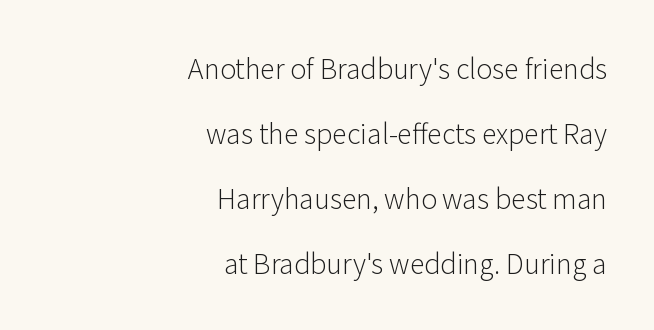
The image shows 27 px text type, upright; set right-aligned, loose line spacing (2.41x), normal letter spacing, not underlined.
